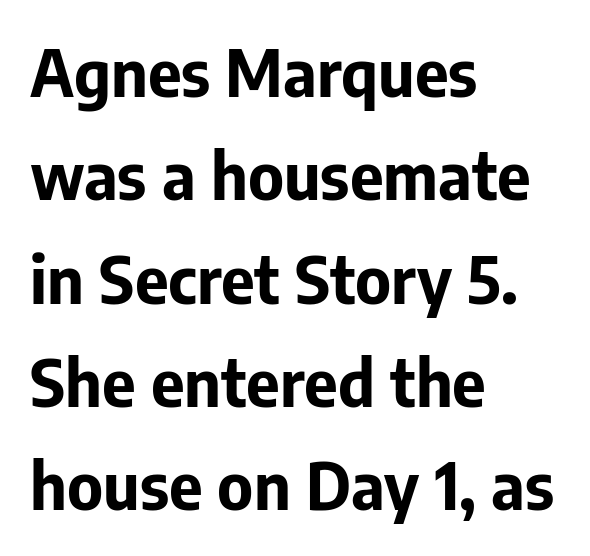
The image shows 65 px bold sans-serif type, upright; set left-aligned, normal line spacing (1.59x), normal letter spacing, not underlined; low stroke contrast and a medium x-height.
